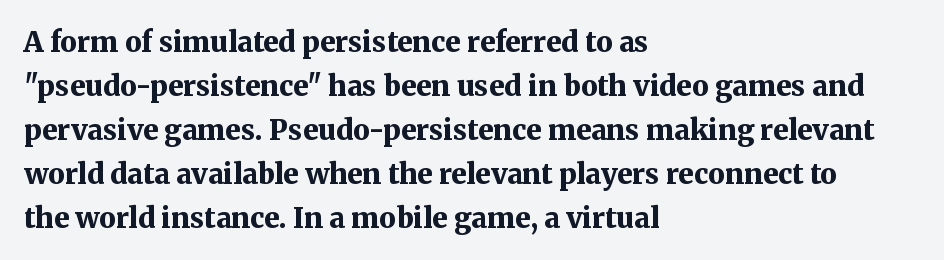
{"serif": "yes", "italic": "no", "bold": "yes", "weight": "bold", "width": "normal", "stroke_contrast": "medium", "x_height": "medium", "monospaced": "no", "underline": "no", "align": "left", "line_spacing": "normal", "line_spacing_ratio": 1.57, "letter_spacing": "normal", "letter_spacing_em": 0.0, "glyph_px": 28}
